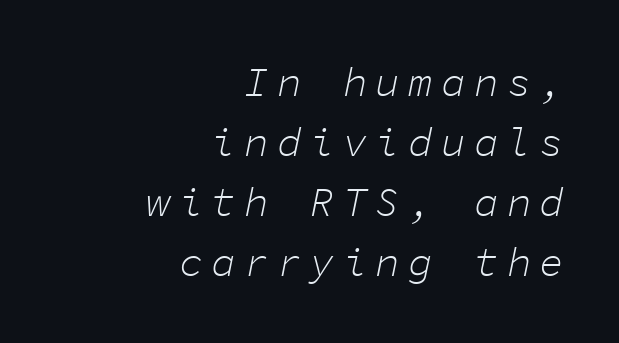
Q: Is the text bold? A: No.
Q: Is the text italic (slanted)? A: Yes, it leans right by about 11 degrees.
Q: Is the text underlined? A: No.
Q: How is the paragraph aligned? A: Right-aligned.
Q: Is the spacing between letters normal or unusually wide? A: Unusually wide.
Q: Is the spacing between lines tight, normal or loose? A: Normal.
Q: Width (condensed, normal, or wide)? A: Normal.
Q: Stroke contrast? A: Low.
Q: x-height? A: Medium.
Q: Monospaced? A: Yes.
